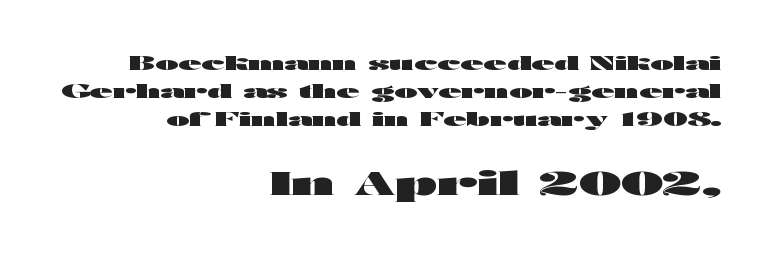
Q: Is the text bold? A: Yes.
Q: Is the text italic (slanted)? A: No, it is upright.
Q: Is the typeface a serif or a sans-serif typeface? A: Sans-serif.
Q: Is the text underlined? A: No.
Q: How is the paragraph aligned? A: Right-aligned.
Q: Is the spacing between letters normal or unusually wide? A: Normal.
Q: Is the spacing between lines tight, normal or loose? A: Normal.
Q: Which block of text is set in a larger size, the first (top) or the second (bottom)? A: The second (bottom) one.
Q: Width (condensed, normal, or wide)? A: Wide.
Q: Stroke contrast? A: High.
Q: x-height? A: Medium.
Q: Monospaced? A: No.
